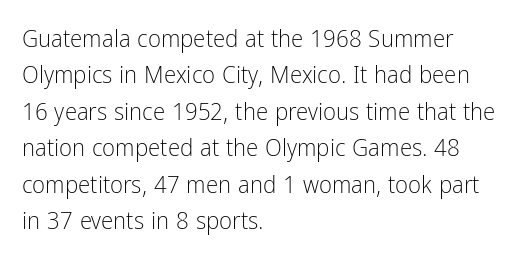
{"italic": "no", "bold": "no", "underline": "no", "align": "left", "line_spacing": "normal", "line_spacing_ratio": 1.46, "letter_spacing": "normal", "letter_spacing_em": 0.0, "glyph_px": 25}
